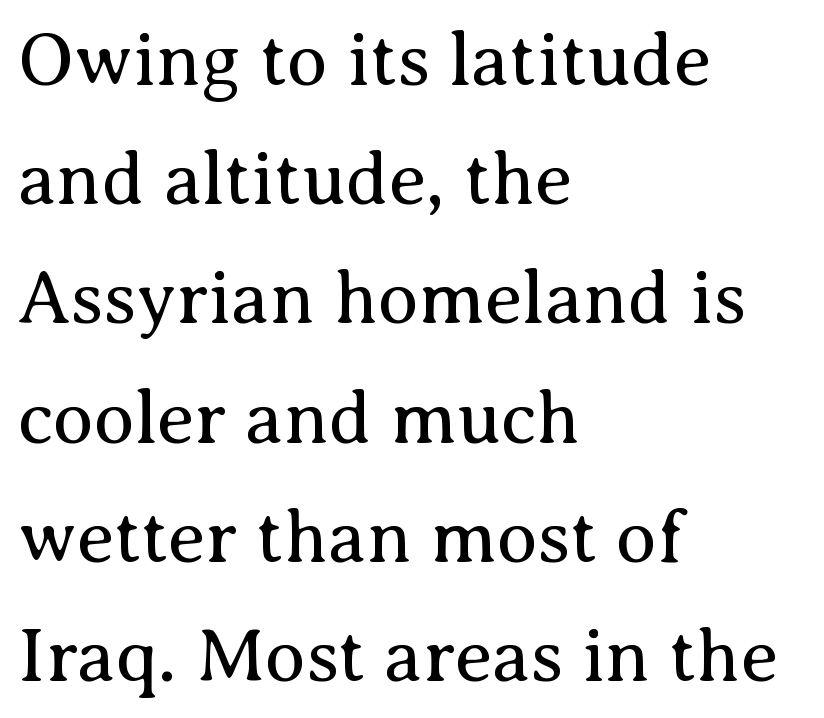
Q: Is the text bold? A: No.
Q: Is the text italic (slanted)? A: No, it is upright.
Q: Is the typeface a serif or a sans-serif typeface? A: Serif.
Q: Is the text underlined? A: No.
Q: How is the paragraph aligned? A: Left-aligned.
Q: Is the spacing between letters normal or unusually wide? A: Normal.
Q: Is the spacing between lines tight, normal or loose? A: Normal.
Q: Width (condensed, normal, or wide)? A: Normal.
Q: Stroke contrast? A: Medium.
Q: x-height? A: Medium.
Q: Monospaced? A: No.
